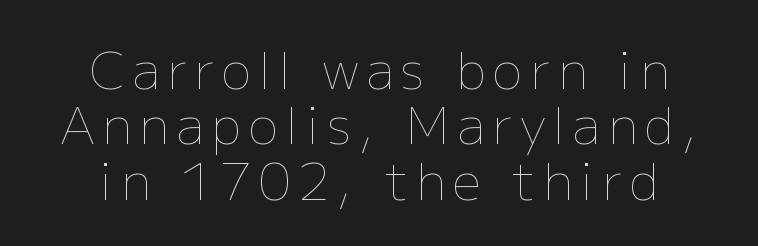
The image shows 50 px thin type, upright; set centered, tight line spacing (1.11x), not underlined; low stroke contrast and a medium x-height.
